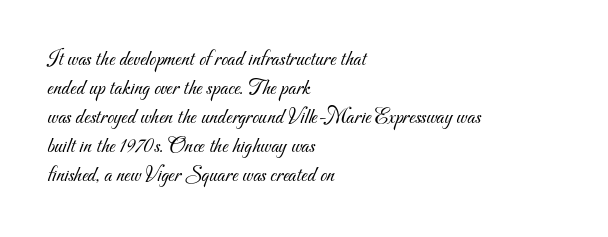
Rule under the text: the space is simply empty. There is no visible air inserted between adjacent glyphs. Summary of vertical rhythm: regular, with standard interline spacing. Bold? No — there's no thickening of the strokes. The typesetter chose a ragged-right arrangement here.
